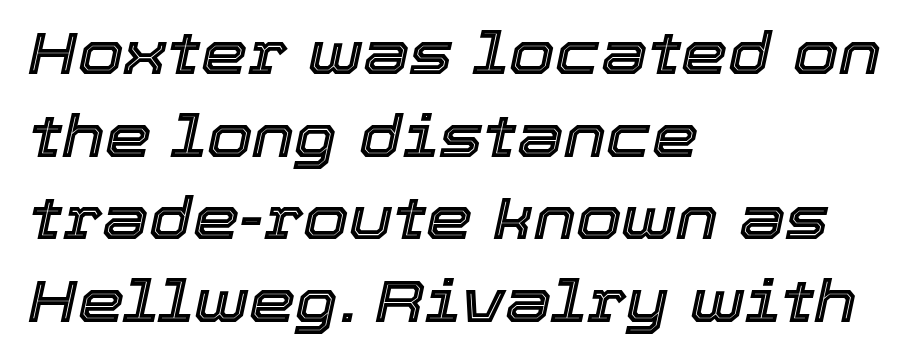
The image shows 59 px text type, italic (leaning right); set left-aligned, normal line spacing (1.4x), normal letter spacing, not underlined; a medium x-height.
